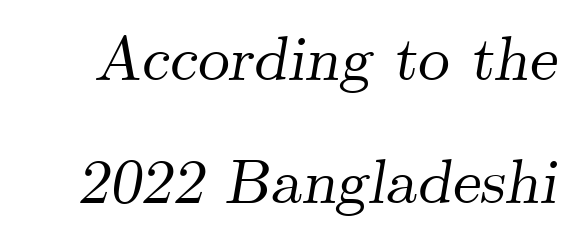
{"serif": "yes", "italic": "yes", "lean": "right", "slant_degrees": 9, "width": "normal", "stroke_contrast": "medium", "x_height": "small", "monospaced": "no", "underline": "no", "line_spacing": "loose", "line_spacing_ratio": 1.95, "letter_spacing": "normal", "letter_spacing_em": 0.0, "glyph_px": 63}
